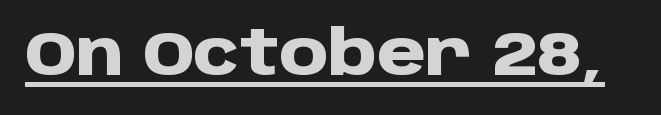
Between one letter and the next there's only the usual sliver of space. Does the lettering tilt? It doesn't — this is upright. The passage shown is typed in a proportional face where columns would drift. Quick note: underline on. Thick stems and heavy bowls — unmistakably bold. The text was rendered using a sans face with plain stroke endings.
